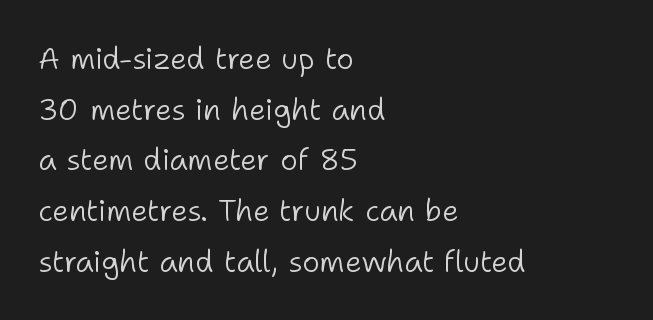
{"serif": "no", "italic": "no", "bold": "no", "weight": "light", "width": "normal", "stroke_contrast": "low", "x_height": "medium", "monospaced": "no", "underline": "no", "align": "left", "line_spacing": "normal", "line_spacing_ratio": 1.69, "letter_spacing": "normal", "letter_spacing_em": 0.0, "glyph_px": 30}
